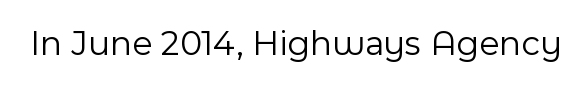
{"serif": "no", "italic": "no", "bold": "no", "weight": "light", "width": "normal", "x_height": "medium", "monospaced": "no", "underline": "no", "letter_spacing": "normal", "letter_spacing_em": 0.0, "glyph_px": 36}
